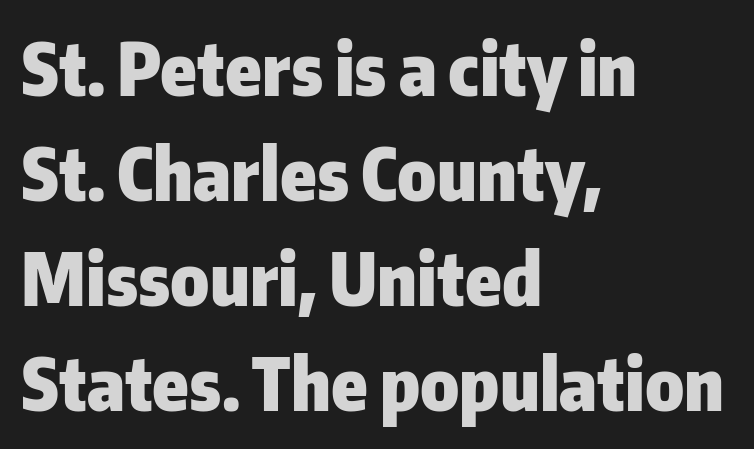
Q: Is the text bold? A: Yes.
Q: Is the text italic (slanted)? A: No, it is upright.
Q: Is the typeface a serif or a sans-serif typeface? A: Sans-serif.
Q: Is the text underlined? A: No.
Q: How is the paragraph aligned? A: Left-aligned.
Q: Is the spacing between letters normal or unusually wide? A: Normal.
Q: Is the spacing between lines tight, normal or loose? A: Normal.
Q: Width (condensed, normal, or wide)? A: Normal.
Q: Stroke contrast? A: Low.
Q: x-height? A: Medium.
Q: Monospaced? A: No.
